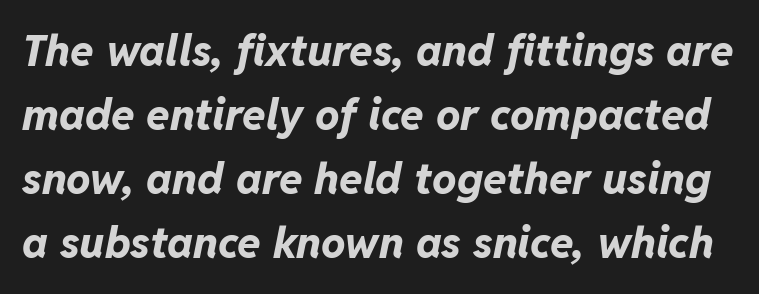
{"italic": "yes", "lean": "right", "slant_degrees": 11, "bold": "yes", "weight": "bold", "width": "normal", "stroke_contrast": "low", "x_height": "medium", "monospaced": "no", "underline": "no", "line_spacing": "normal", "line_spacing_ratio": 1.49, "letter_spacing": "normal", "letter_spacing_em": 0.0, "glyph_px": 43}
